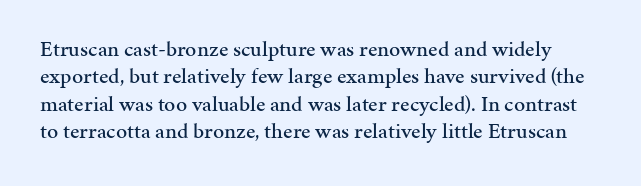
The line texture is even and compact thanks to regular tracking. This block has exactly the height ordinary leading produces. Italic? Not at all — the glyphs are vertical. Underlining? Definitely not there.
